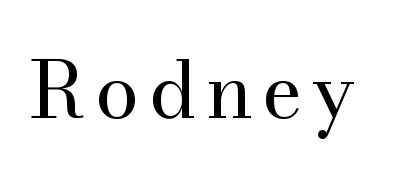
{"serif": "yes", "italic": "no", "bold": "no", "weight": "regular", "width": "normal", "stroke_contrast": "medium", "x_height": "small", "monospaced": "no", "underline": "no", "glyph_px": 79}
